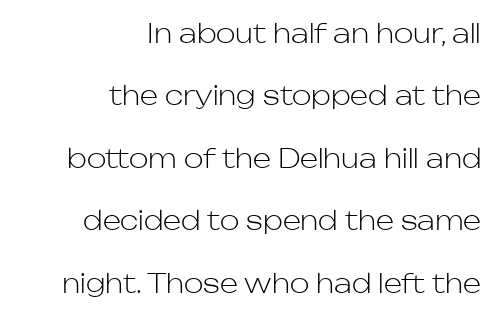
Q: Is the text bold? A: No.
Q: Is the text italic (slanted)? A: No, it is upright.
Q: Is the text underlined? A: No.
Q: How is the paragraph aligned? A: Right-aligned.
Q: Is the spacing between letters normal or unusually wide? A: Normal.
Q: Is the spacing between lines tight, normal or loose? A: Loose.
